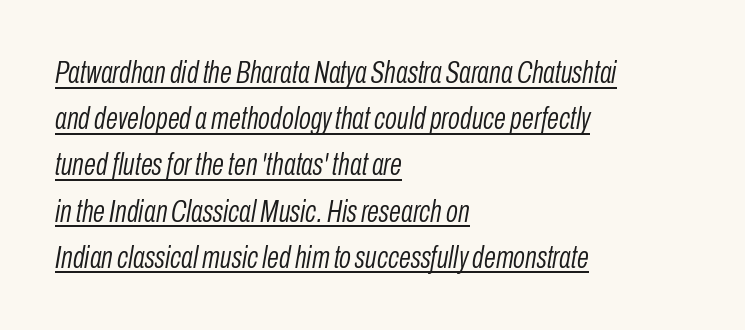
Q: Is the text bold? A: No.
Q: Is the text italic (slanted)? A: Yes, it leans right by about 10 degrees.
Q: Is the text underlined? A: Yes.
Q: How is the paragraph aligned? A: Left-aligned.
Q: Is the spacing between letters normal or unusually wide? A: Normal.
Q: Is the spacing between lines tight, normal or loose? A: Normal.
Q: Width (condensed, normal, or wide)? A: Condensed.
Q: Stroke contrast? A: Low.
Q: x-height? A: Medium.
Q: Monospaced? A: No.
